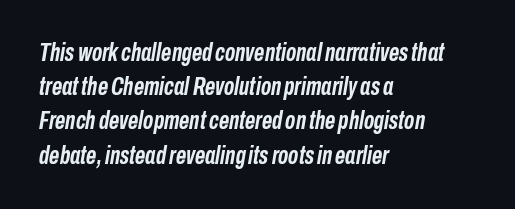
The image shows 25 px bold type, italic (leaning right); set left-aligned, normal line spacing (1.37x), normal letter spacing, not underlined.
